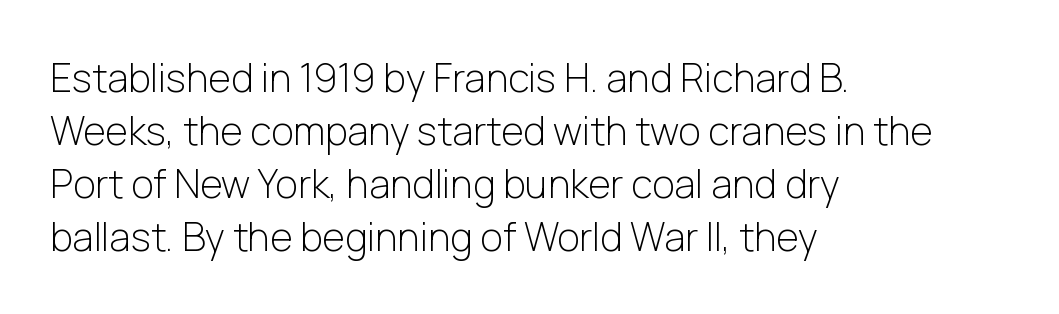
{"serif": "no", "italic": "no", "bold": "no", "weight": "light", "width": "normal", "stroke_contrast": "low", "x_height": "medium", "monospaced": "no", "underline": "no", "align": "left", "line_spacing": "normal", "line_spacing_ratio": 1.36, "letter_spacing": "normal", "letter_spacing_em": 0.0, "glyph_px": 39}
